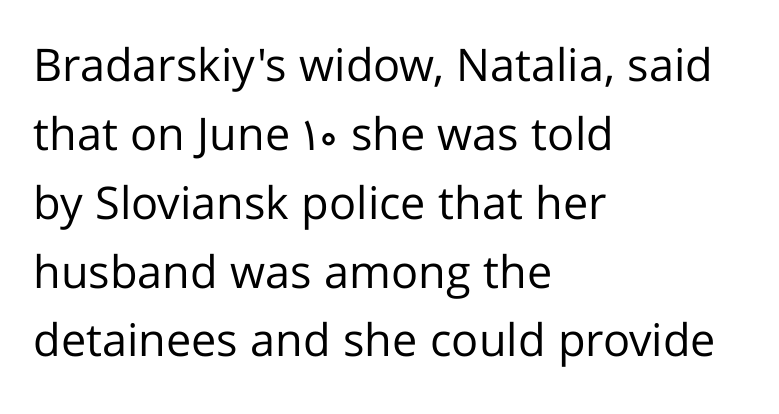
The image shows 45 px regular-weight sans-serif type, upright; set left-aligned, normal line spacing (1.53x), normal letter spacing, not underlined; low stroke contrast and a medium x-height.
